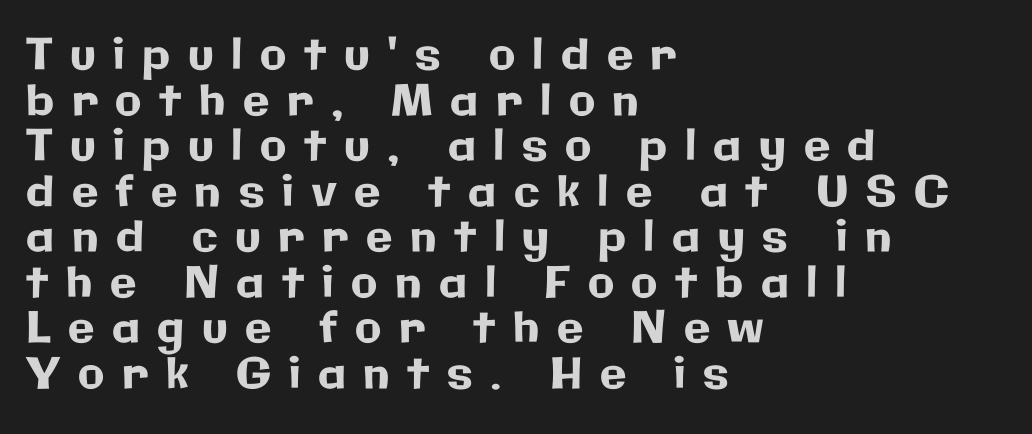
The image shows 43 px sans-serif type, upright; set left-aligned, tight line spacing (1.06x), unusually wide letter spacing (+0.41 em), not underlined; low stroke contrast and a medium x-height.
